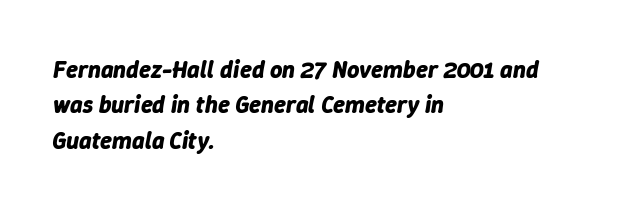
Q: Is the text bold? A: Yes.
Q: Is the text italic (slanted)? A: Yes, it leans right by about 9 degrees.
Q: Is the text underlined? A: No.
Q: How is the paragraph aligned? A: Left-aligned.
Q: Is the spacing between letters normal or unusually wide? A: Normal.
Q: Is the spacing between lines tight, normal or loose? A: Normal.
